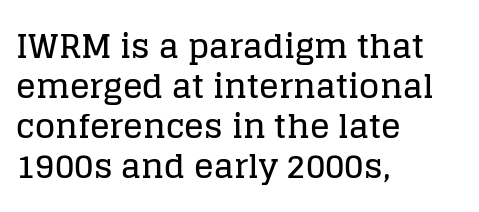
The image shows 33 px serif type, upright; set left-aligned, line spacing 1.21x, normal letter spacing, not underlined; low stroke contrast and a large x-height.
